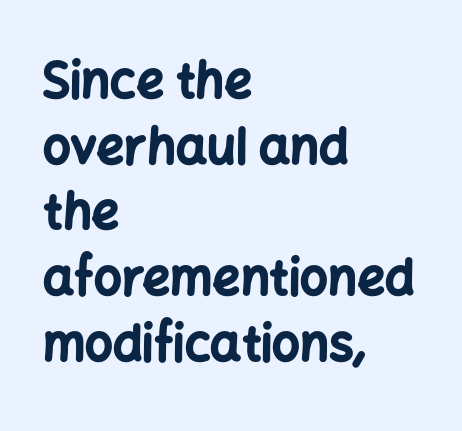
The image shows 49 px bold sans-serif type, upright; set left-aligned, normal line spacing (1.34x), normal letter spacing, not underlined; low stroke contrast and a medium x-height.
